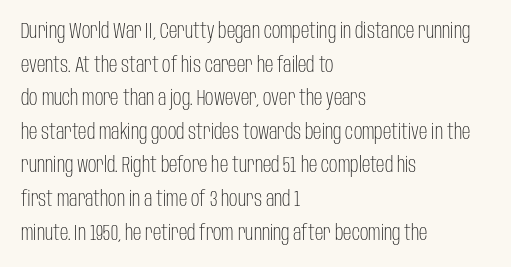
Q: Is the text bold? A: No.
Q: Is the text italic (slanted)? A: No, it is upright.
Q: Is the text underlined? A: No.
Q: How is the paragraph aligned? A: Left-aligned.
Q: Is the spacing between letters normal or unusually wide? A: Normal.
Q: Is the spacing between lines tight, normal or loose? A: Normal.
